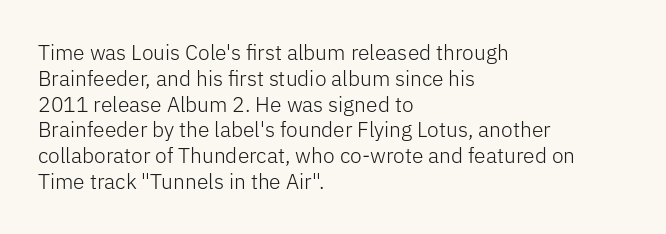
The image shows 21 px text type, upright; set left-aligned, line spacing 1.23x, normal letter spacing, not underlined.
